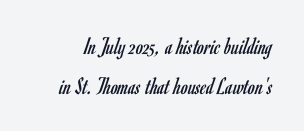
The image shows 25 px text type; set normal line spacing (1.6x), normal letter spacing, not underlined.
